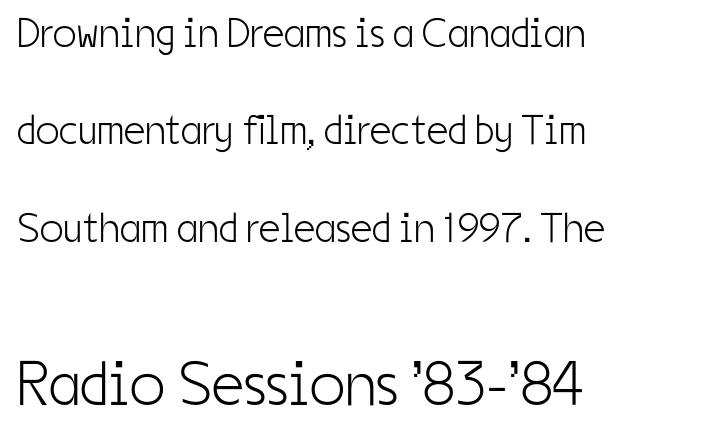
Horizontal alignment here is leftward, the default for most running prose. The strokes carry an ordinary text weight at most. This is roman type, the default non-slanted kind. Looks like regular typesetting: each glyph gets only the width it needs. Airy leading. Which chunk is bigger? The second one — the bottom block dwarfs the top.
